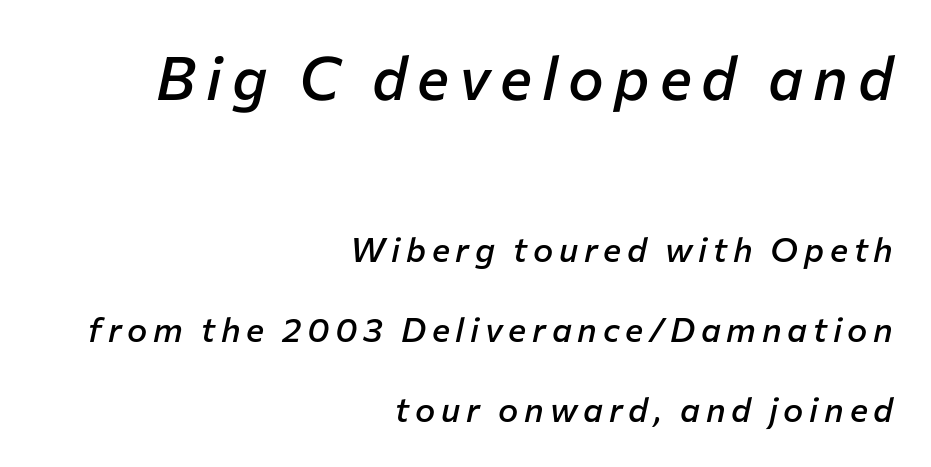
{"italic": "yes", "lean": "right", "slant_degrees": 12, "bold": "semi", "weight": "semibold", "width": "normal", "stroke_contrast": "low", "x_height": "medium", "monospaced": "no", "underline": "no", "align": "right", "line_spacing": "loose", "line_spacing_ratio": 2.35, "larger_block": "first", "size_ratio": 1.76, "glyph_px": 60}
